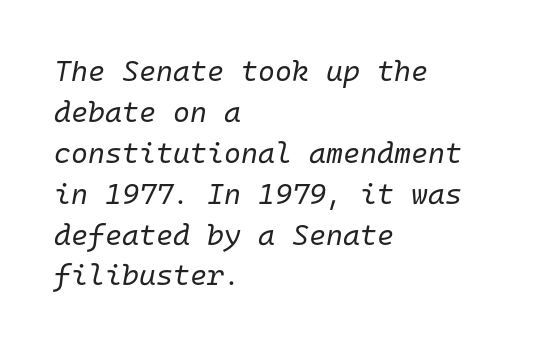
The image shows 29 px regular-weight type, italic (leaning right), monospaced; set left-aligned, normal line spacing (1.41x), normal letter spacing, not underlined; low stroke contrast and a medium x-height.
